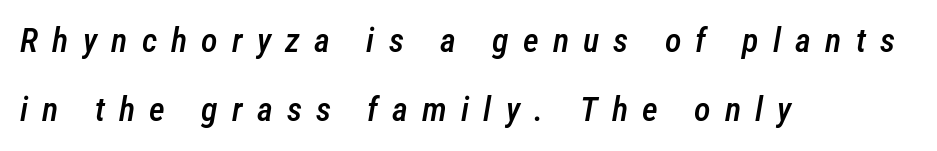
Widely set lines give the paragraph a tall, airy silhouette. The letters are semibold — heavier than regular but short of a full bold. The face used here is proportionally spaced, like ordinary book or web type. Check the space under the baseline: it is left empty. This sample is left-justified, so line endings fall wherever the words run out. Display-style spreading of the glyphs; the letterfit is very open.
